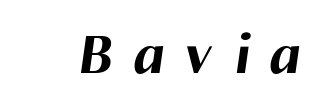
The image shows 62 px bold sans-serif type; set unusually wide letter spacing (+0.35 em), not underlined; medium stroke contrast and a medium x-height.
